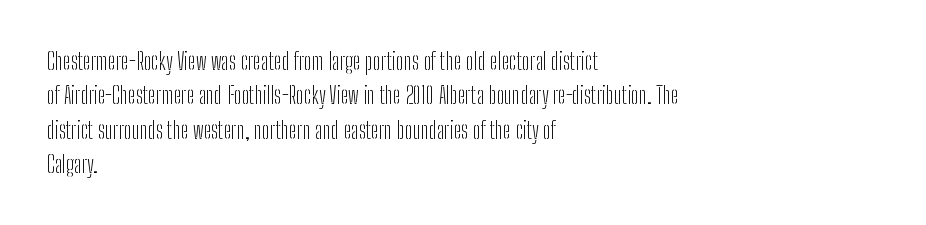
Q: Is the text bold? A: No.
Q: Is the text italic (slanted)? A: No, it is upright.
Q: Is the text underlined? A: No.
Q: How is the paragraph aligned? A: Left-aligned.
Q: Is the spacing between letters normal or unusually wide? A: Normal.
Q: Is the spacing between lines tight, normal or loose? A: Normal.
